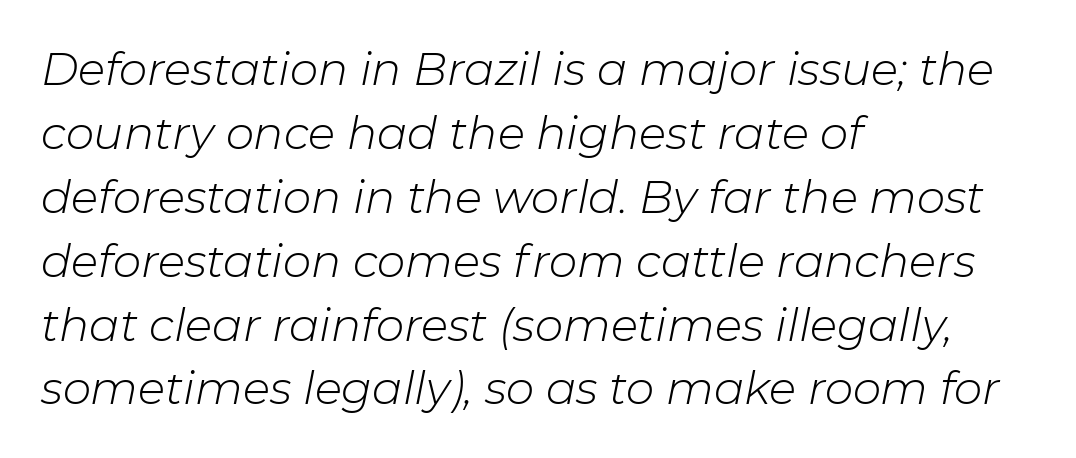
The image shows 45 px light type, italic (leaning right); set left-aligned, normal line spacing (1.42x), normal letter spacing, not underlined; low stroke contrast and a medium x-height.
